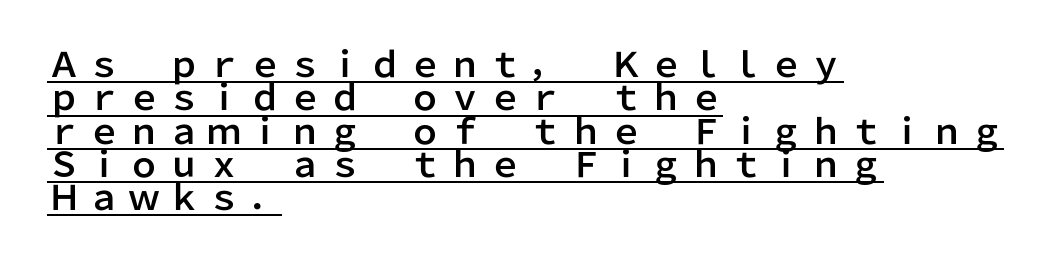
Stroke terminals: plain, sans-serif. The lettering is marked with a stroke running underneath it. Every row of glyphs begins at an identical x-position on the left. If you measured baseline to baseline, you'd find a short distance. Every character sits straight up, as roman type does. These lines are rendered in a variable-pitch font.
